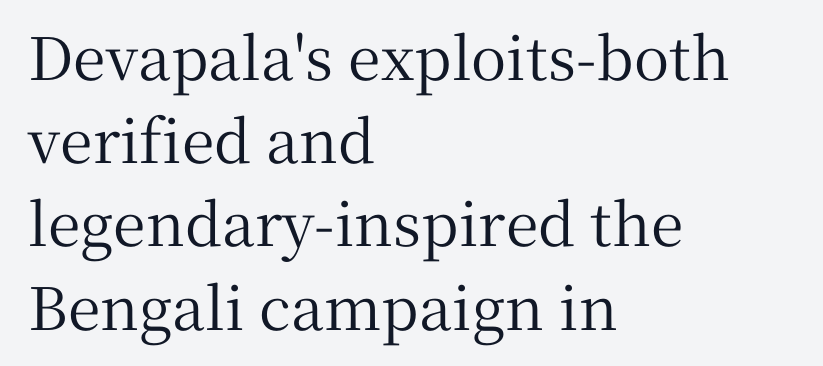
{"serif": "yes", "italic": "no", "width": "normal", "stroke_contrast": "medium", "x_height": "medium", "monospaced": "no", "underline": "no", "align": "left", "line_spacing": "normal", "line_spacing_ratio": 1.41, "letter_spacing": "normal", "letter_spacing_em": 0.0, "glyph_px": 59}
